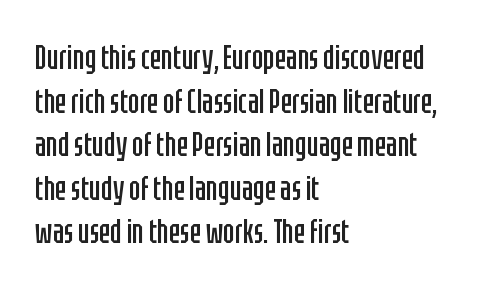
Q: Is the text bold? A: No.
Q: Is the text italic (slanted)? A: No, it is upright.
Q: Is the typeface a serif or a sans-serif typeface? A: Sans-serif.
Q: Is the text underlined? A: No.
Q: How is the paragraph aligned? A: Left-aligned.
Q: Is the spacing between letters normal or unusually wide? A: Normal.
Q: Is the spacing between lines tight, normal or loose? A: Normal.
Q: Width (condensed, normal, or wide)? A: Condensed.
Q: Stroke contrast? A: Low.
Q: x-height? A: Large.
Q: Monospaced? A: No.
